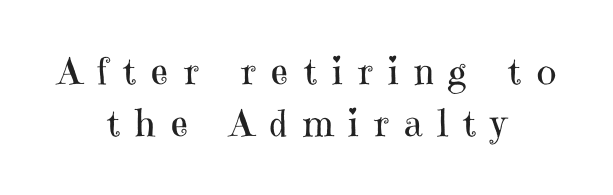
{"serif": "yes", "italic": "no", "bold": "no", "weight": "regular", "width": "normal", "stroke_contrast": "high", "x_height": "medium", "monospaced": "no", "underline": "no", "align": "center", "line_spacing": "normal", "line_spacing_ratio": 1.4, "letter_spacing": "wide", "letter_spacing_em": 0.42, "glyph_px": 37}
